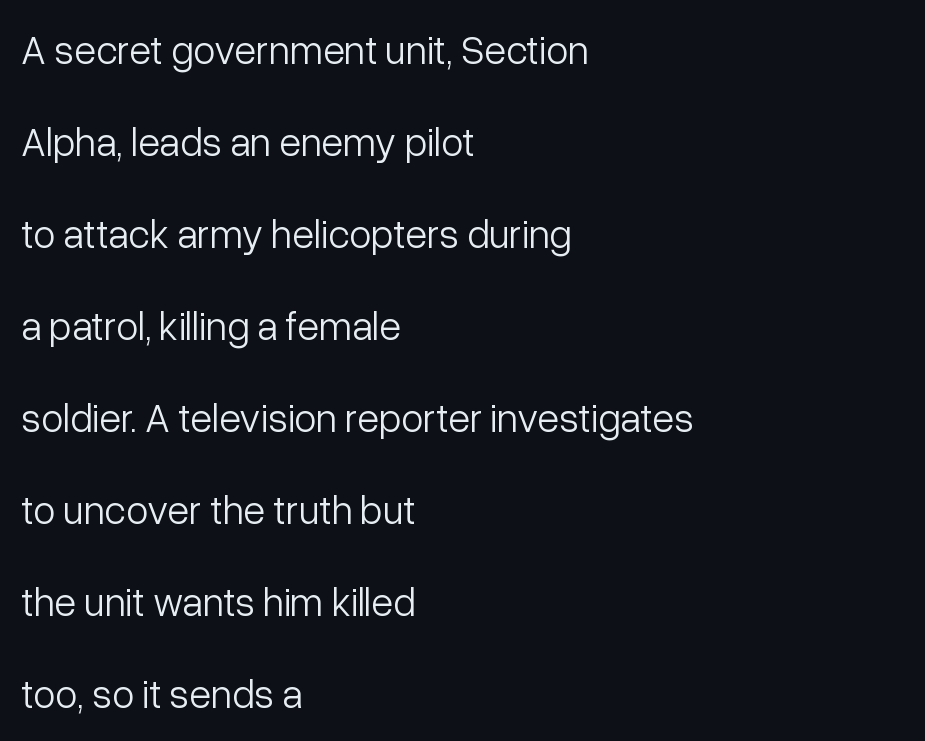
{"serif": "no", "italic": "no", "bold": "no", "weight": "light", "width": "normal", "stroke_contrast": "low", "x_height": "medium", "monospaced": "no", "underline": "no", "align": "left", "line_spacing": "loose", "line_spacing_ratio": 2.3, "letter_spacing": "normal", "letter_spacing_em": 0.0, "glyph_px": 40}
